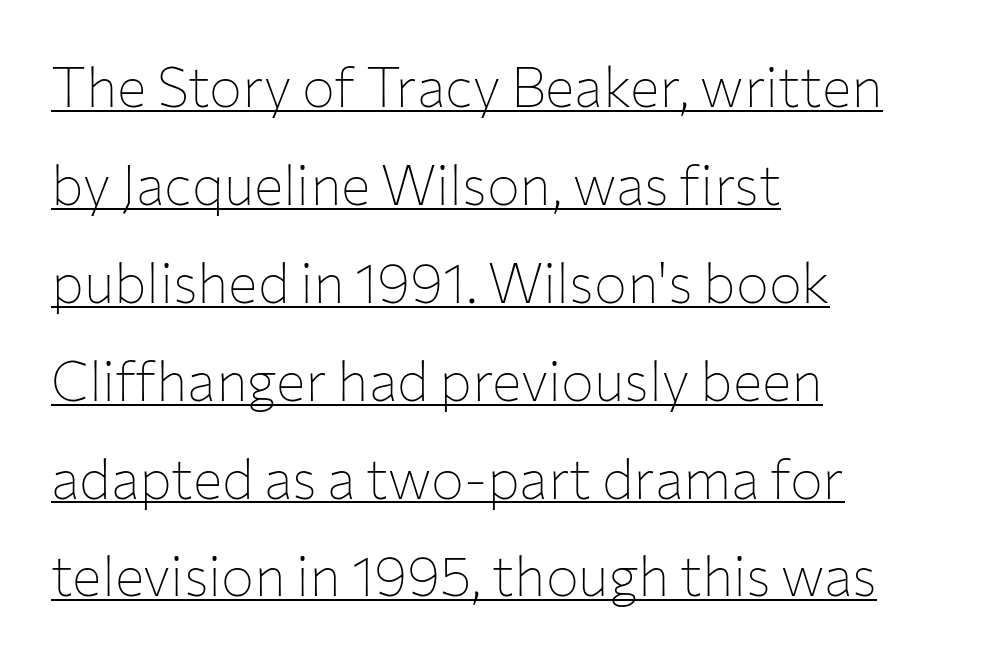
Weight class: somewhere from thin through regular. You could not count columns in this text — the font is proportionally spaced. This is sans-serif lettering, the kind often seen on screens and signage. The font's upright variant was chosen for this text. Glance below the letters and you will spot a drawn line.
